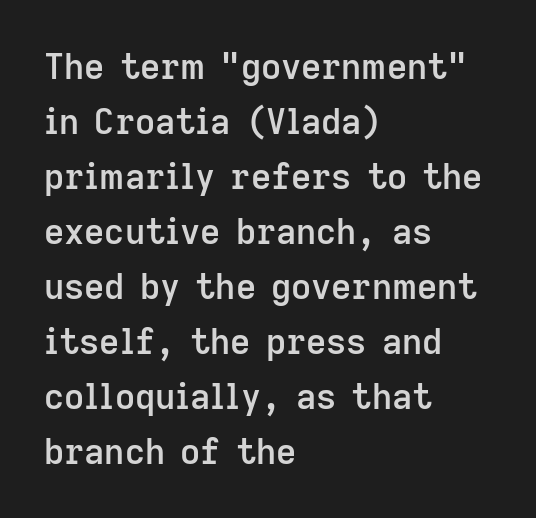
{"serif": "no", "italic": "no", "bold": "semi", "weight": "semibold", "width": "normal", "stroke_contrast": "low", "x_height": "medium", "monospaced": "no", "underline": "no", "align": "left", "line_spacing": "normal", "line_spacing_ratio": 1.57, "letter_spacing": "normal", "letter_spacing_em": 0.0, "glyph_px": 35}
